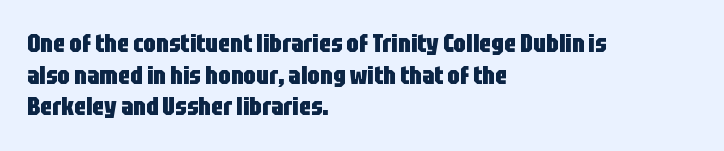
Q: Is the text bold? A: Yes.
Q: Is the text italic (slanted)? A: No, it is upright.
Q: Is the text underlined? A: No.
Q: How is the paragraph aligned? A: Left-aligned.
Q: Is the spacing between letters normal or unusually wide? A: Normal.
Q: Is the spacing between lines tight, normal or loose? A: Normal.
